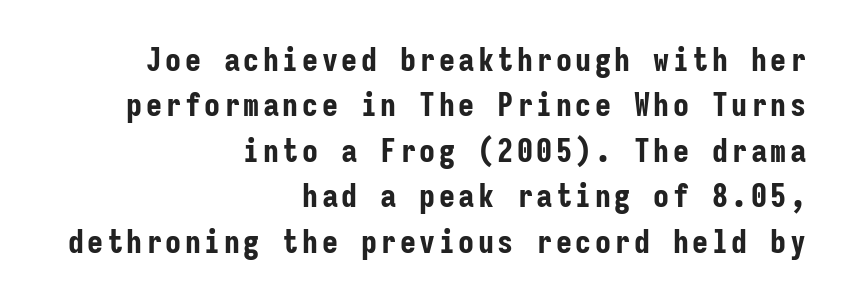
{"serif": "no", "italic": "no", "bold": "yes", "weight": "bold", "width": "condensed", "stroke_contrast": "low", "x_height": "medium", "monospaced": "yes", "underline": "no", "align": "right", "line_spacing": "normal", "line_spacing_ratio": 1.42, "glyph_px": 32}
